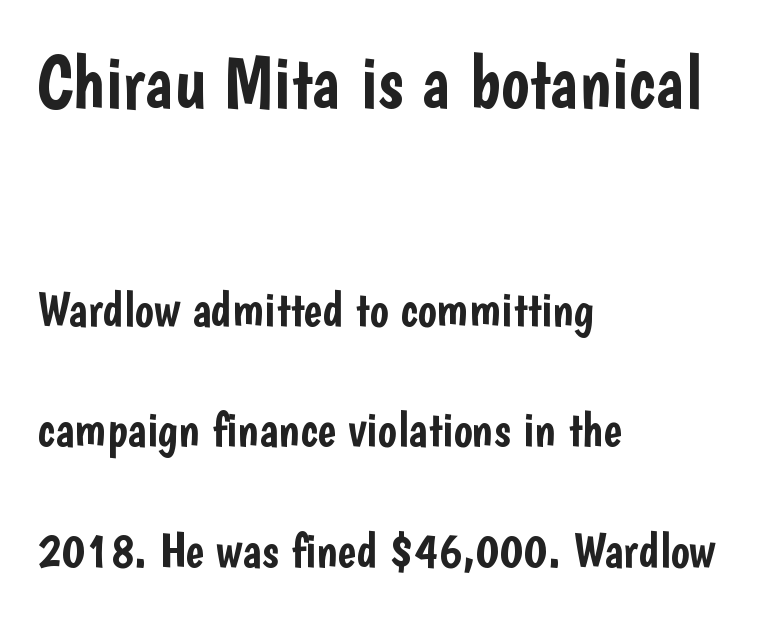
The image shows 75 px condensed sans-serif type, upright; set left-aligned, loose line spacing (2.41x), normal letter spacing, not underlined; the first (top) block is 1.5x larger; low stroke contrast and a medium x-height.
